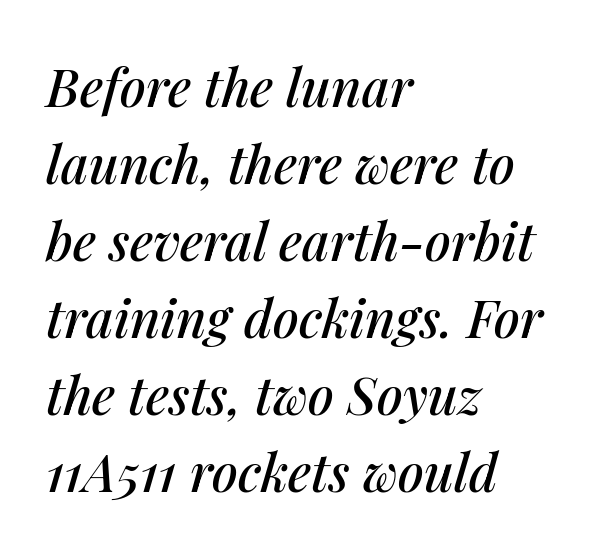
Line spacing here is normal. Bare-footed words on every line. You can tell it's italic because the verticals aren't actually vertical. The compositor pushed each line to the left boundary. In terms of letterspacing, this is plain default setting. Character widths vary here, with narrow letters taking less room than wide ones.
